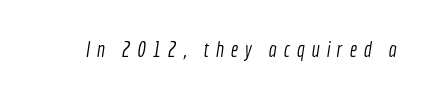
{"bold": "no", "underline": "no", "letter_spacing": "wide", "letter_spacing_em": 0.32, "glyph_px": 21}
